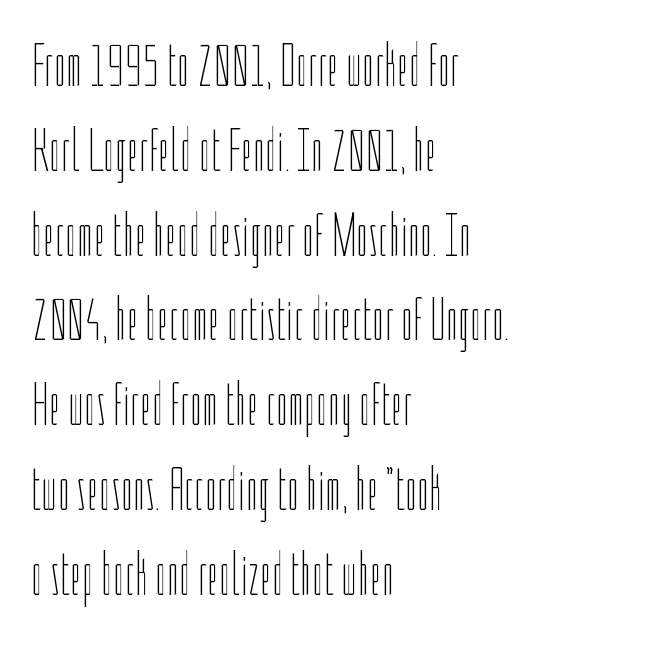
Q: Is the text bold? A: No.
Q: Is the text italic (slanted)? A: No, it is upright.
Q: Is the text underlined? A: No.
Q: How is the paragraph aligned? A: Left-aligned.
Q: Is the spacing between letters normal or unusually wide? A: Normal.
Q: Is the spacing between lines tight, normal or loose? A: Normal.
Q: Width (condensed, normal, or wide)? A: Condensed.
Q: Stroke contrast? A: Low.
Q: x-height? A: Medium.
Q: Monospaced? A: No.
